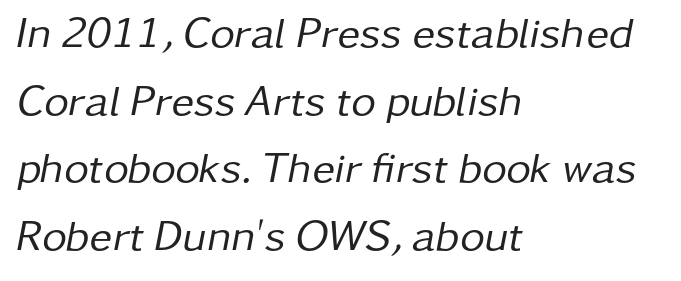
The image shows 43 px regular-weight type, italic (leaning right); set left-aligned, normal line spacing (1.57x), normal letter spacing, not underlined; low stroke contrast and a medium x-height.
